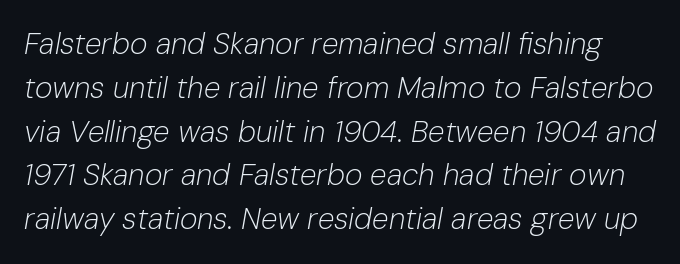
{"italic": "yes", "lean": "right", "slant_degrees": 10, "bold": "no", "weight": "light", "width": "normal", "stroke_contrast": "low", "x_height": "medium", "monospaced": "no", "underline": "no", "line_spacing": "normal", "line_spacing_ratio": 1.46, "letter_spacing": "normal", "letter_spacing_em": 0.0, "glyph_px": 30}
